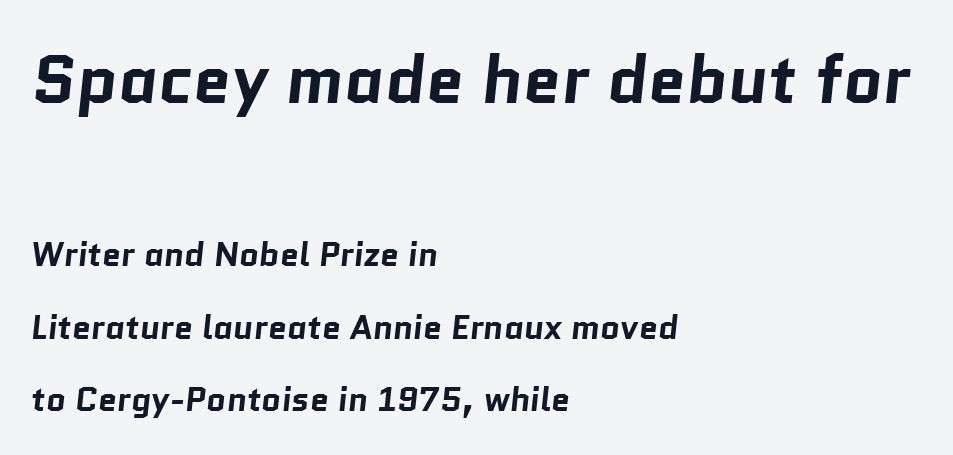
The glyphs have the mass of a bold cut. The earlier block is typeset at a bigger size than the later block. Line starts are locked; line ends wander. Whoever set this chose breathing room over compactness in the vertical rhythm. Look at the bottom of the vertical strokes: they stop flat, with no serifs.
